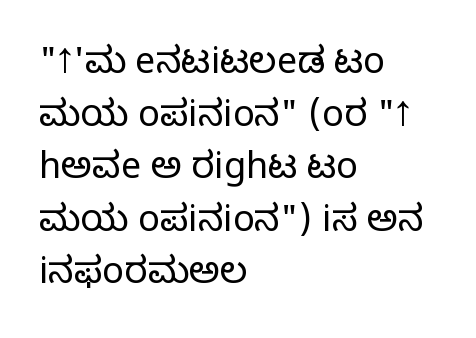
Q: Is the text bold? A: No.
Q: Is the text italic (slanted)? A: No, it is upright.
Q: Is the typeface a serif or a sans-serif typeface? A: Sans-serif.
Q: Is the text underlined? A: No.
Q: How is the paragraph aligned? A: Left-aligned.
Q: Is the spacing between letters normal or unusually wide? A: Normal.
Q: Is the spacing between lines tight, normal or loose? A: Normal.
Q: Width (condensed, normal, or wide)? A: Normal.
Q: Stroke contrast? A: Low.
Q: x-height? A: Medium.
Q: Monospaced? A: No.
